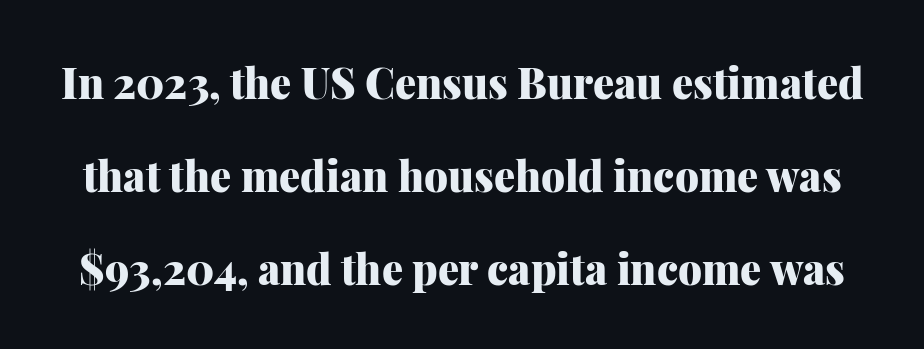
Widely set lines give the paragraph a tall, airy silhouette. A serif font was chosen for this passage. The rendering uses a bold face; every stroke is thick and dark. A typesetter would call this proportional, since set widths differ per character.
